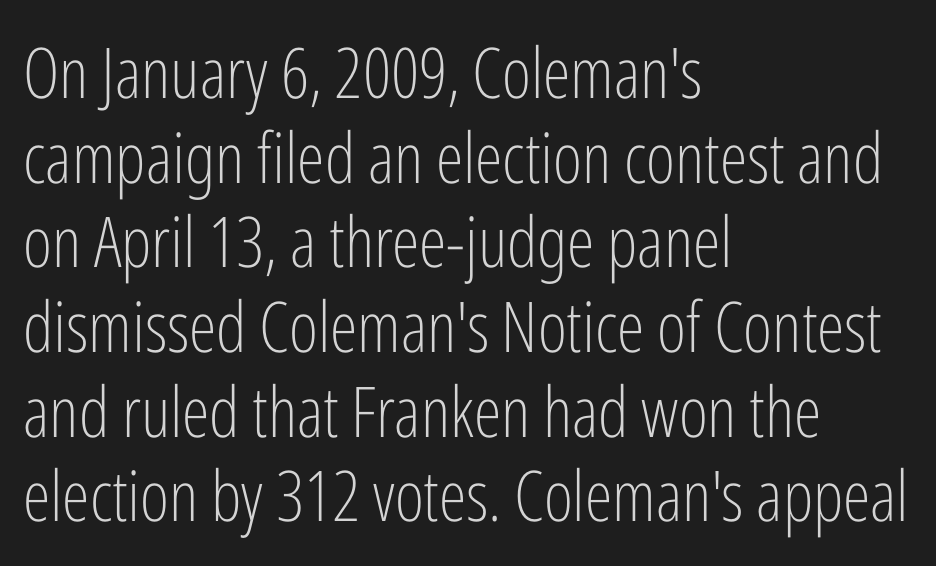
Character widths vary here, with narrow letters taking less room than wide ones. The words here are not underlined. This is roman type, the default non-slanted kind. Tracking here is standard; glyphs follow each other at the usual distance. Typeset ragged right — the left edge is the straight one.
